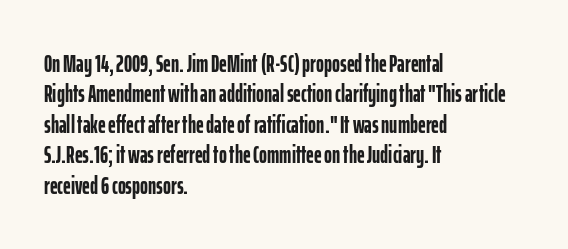
The image shows 24 px bold type, upright; set left-aligned, normal line spacing (1.27x), normal letter spacing, not underlined.
